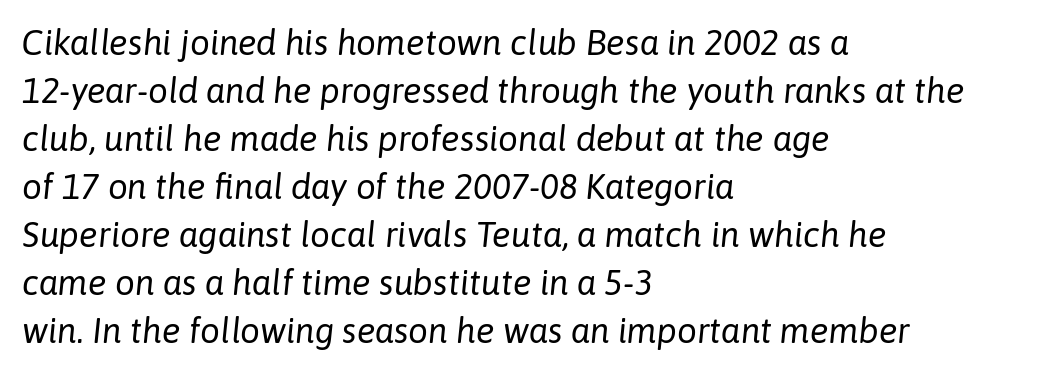
The image shows 35 px regular-weight type, italic (leaning right); set left-aligned, normal line spacing (1.37x), normal letter spacing, not underlined; low stroke contrast and a medium x-height.
